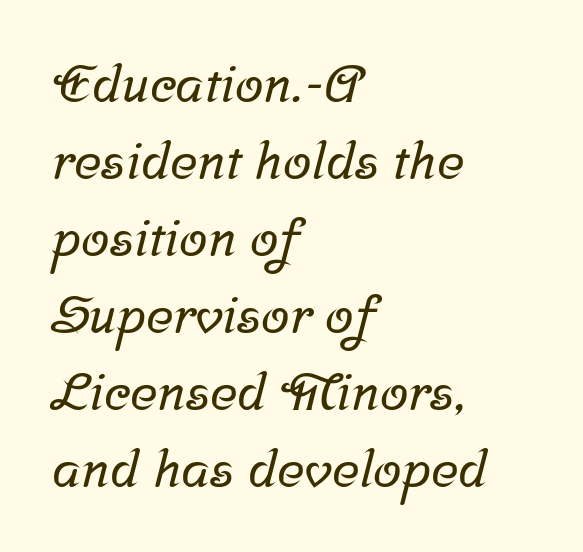
Q: Is the text underlined? A: No.
Q: How is the paragraph aligned? A: Left-aligned.
Q: Is the spacing between letters normal or unusually wide? A: Normal.
Q: Is the spacing between lines tight, normal or loose? A: Normal.
Q: Width (condensed, normal, or wide)? A: Normal.
Q: Stroke contrast? A: Low.
Q: x-height? A: Medium.
Q: Monospaced? A: No.
